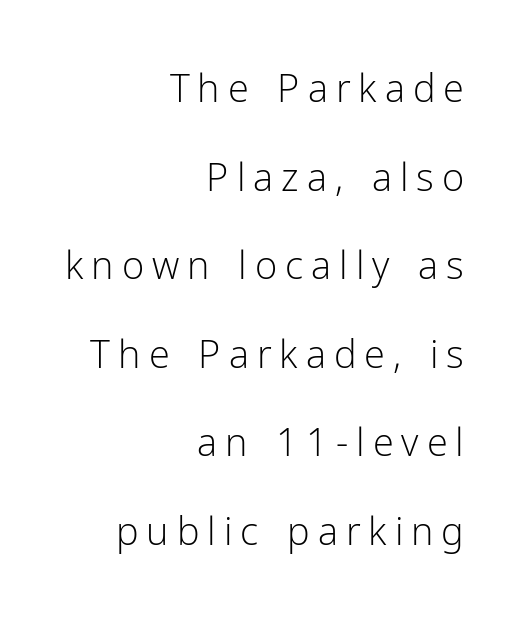
{"serif": "no", "italic": "no", "bold": "no", "weight": "light", "width": "normal", "stroke_contrast": "low", "x_height": "medium", "monospaced": "no", "underline": "no", "align": "right", "line_spacing": "loose", "line_spacing_ratio": 2.33, "letter_spacing": "wide", "letter_spacing_em": 0.21, "glyph_px": 38}
